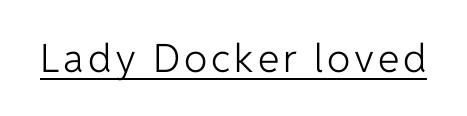
Q: Is the text bold? A: No.
Q: Is the text italic (slanted)? A: No, it is upright.
Q: Is the typeface a serif or a sans-serif typeface? A: Sans-serif.
Q: Is the text underlined? A: Yes.
Q: Width (condensed, normal, or wide)? A: Normal.
Q: Stroke contrast? A: Low.
Q: x-height? A: Medium.
Q: Monospaced? A: No.
